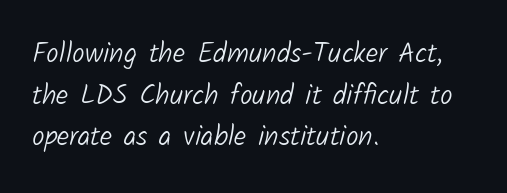
Q: Is the text bold? A: No.
Q: Is the typeface a serif or a sans-serif typeface? A: Sans-serif.
Q: Is the text underlined? A: No.
Q: How is the paragraph aligned? A: Left-aligned.
Q: Is the spacing between letters normal or unusually wide? A: Normal.
Q: Is the spacing between lines tight, normal or loose? A: Normal.
Q: Width (condensed, normal, or wide)? A: Normal.
Q: Stroke contrast? A: Low.
Q: x-height? A: Medium.
Q: Monospaced? A: No.
